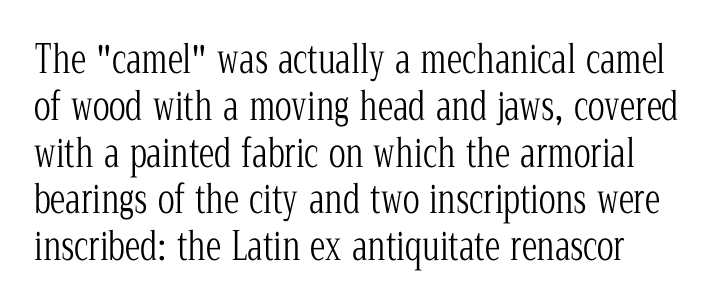
Q: Is the text bold? A: No.
Q: Is the text italic (slanted)? A: No, it is upright.
Q: Is the typeface a serif or a sans-serif typeface? A: Serif.
Q: Is the text underlined? A: No.
Q: Is the spacing between letters normal or unusually wide? A: Normal.
Q: Width (condensed, normal, or wide)? A: Condensed.
Q: Stroke contrast? A: Low.
Q: x-height? A: Medium.
Q: Monospaced? A: No.
